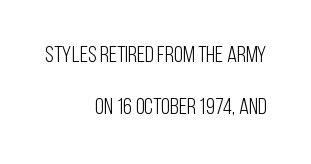
Q: Is the text bold? A: No.
Q: Is the text italic (slanted)? A: No, it is upright.
Q: Is the text underlined? A: No.
Q: How is the paragraph aligned? A: Right-aligned.
Q: Is the spacing between letters normal or unusually wide? A: Normal.
Q: Is the spacing between lines tight, normal or loose? A: Loose.
